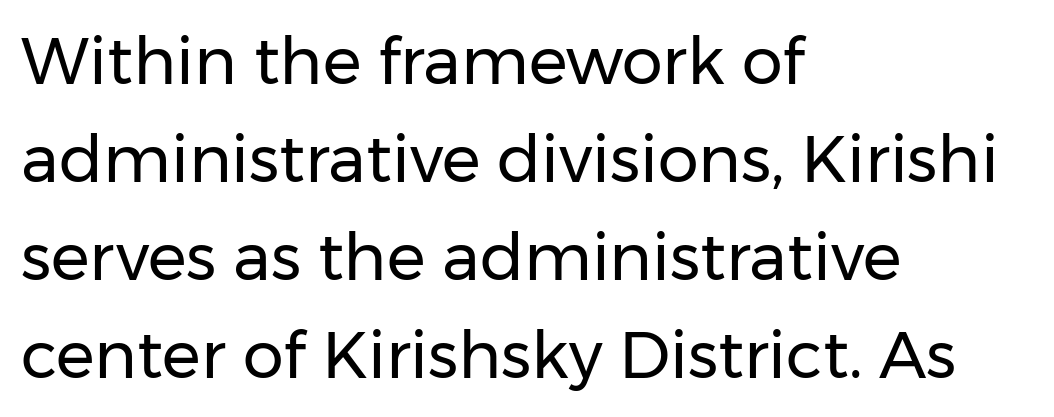
The image shows 65 px regular-weight sans-serif type, upright; set left-aligned, normal line spacing (1.51x), normal letter spacing, not underlined; low stroke contrast and a medium x-height.
